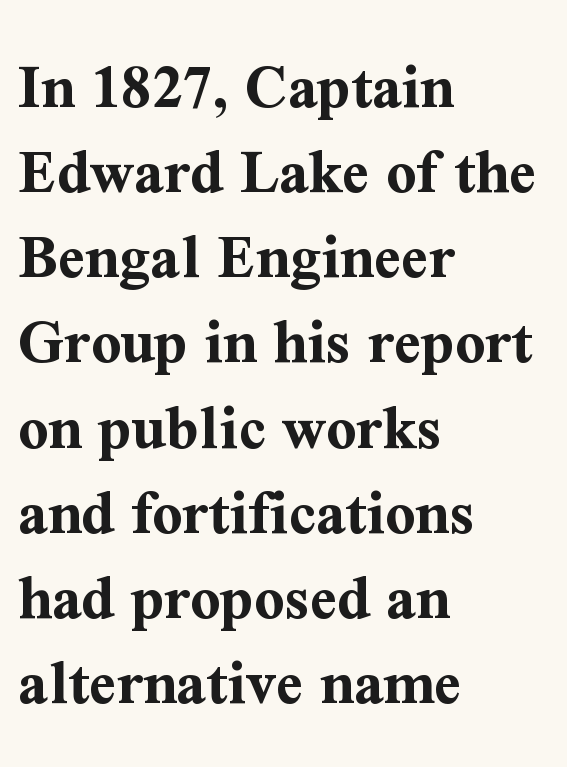
{"serif": "yes", "italic": "no", "bold": "yes", "weight": "bold", "width": "normal", "stroke_contrast": "medium", "x_height": "medium", "monospaced": "no", "underline": "no", "align": "left", "line_spacing": "normal", "line_spacing_ratio": 1.29, "letter_spacing": "normal", "letter_spacing_em": 0.0, "glyph_px": 66}
